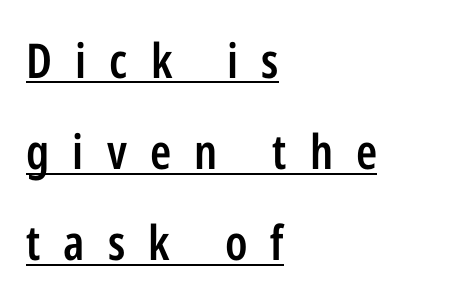
The lettering holds an erect, upright posture throughout. Grotesque or geometric, the face here clearly has no serifs. The rag falls on the right side of this text block. Notice how a bar underscores the lettering throughout. Think of a printed novel: that variable character pitch is what you see here.
